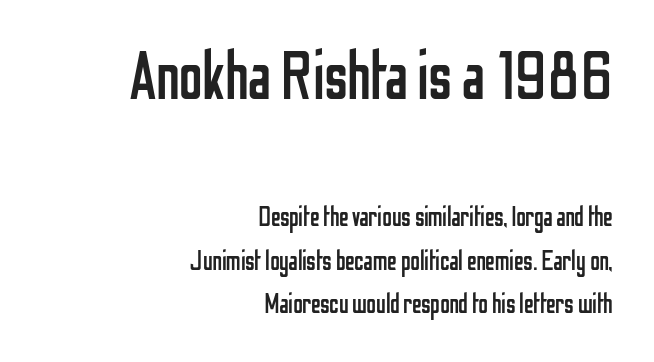
The image shows 67 px regular-weight, condensed sans-serif type, upright; set right-aligned, normal line spacing (1.61x), normal letter spacing, not underlined; the first (top) block is 2.48x larger; low stroke contrast and a medium x-height.
